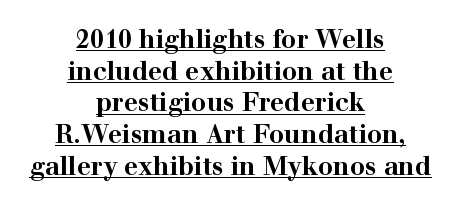
Q: Is the text bold? A: Yes.
Q: Is the text italic (slanted)? A: No, it is upright.
Q: Is the text underlined? A: Yes.
Q: How is the paragraph aligned? A: Centered.
Q: Is the spacing between letters normal or unusually wide? A: Normal.
Q: Is the spacing between lines tight, normal or loose? A: Normal.
